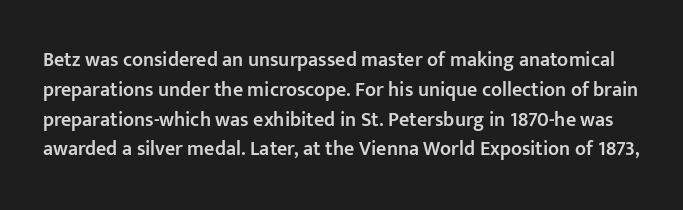
The image shows 20 px text type, upright; set normal line spacing (1.49x), normal letter spacing, not underlined.
